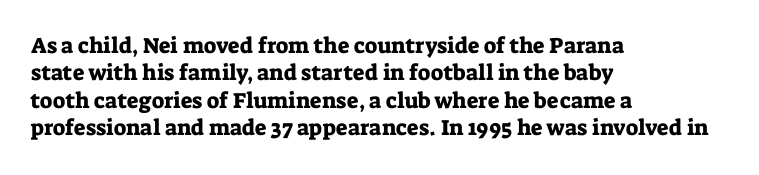
Q: Is the text italic (slanted)? A: No, it is upright.
Q: Is the text underlined? A: No.
Q: How is the paragraph aligned? A: Left-aligned.
Q: Is the spacing between letters normal or unusually wide? A: Normal.
Q: Is the spacing between lines tight, normal or loose? A: Normal.
